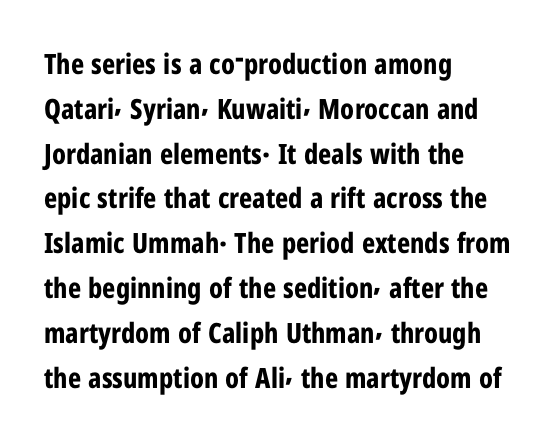
Q: Is the text bold? A: Yes.
Q: Is the text italic (slanted)? A: No, it is upright.
Q: Is the typeface a serif or a sans-serif typeface? A: Sans-serif.
Q: Is the text underlined? A: No.
Q: How is the paragraph aligned? A: Left-aligned.
Q: Is the spacing between letters normal or unusually wide? A: Normal.
Q: Is the spacing between lines tight, normal or loose? A: Normal.
Q: Width (condensed, normal, or wide)? A: Condensed.
Q: Stroke contrast? A: Low.
Q: x-height? A: Medium.
Q: Monospaced? A: No.
